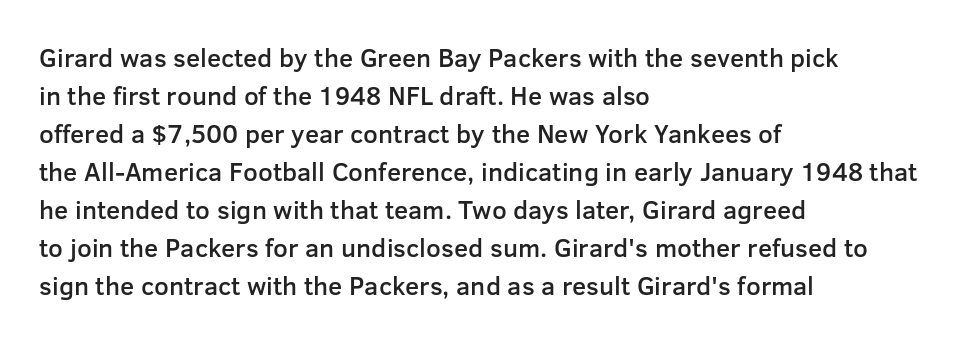
{"italic": "no", "bold": "semi", "underline": "no", "align": "left", "line_spacing": "normal", "line_spacing_ratio": 1.46, "letter_spacing": "normal", "letter_spacing_em": 0.0, "glyph_px": 26}
